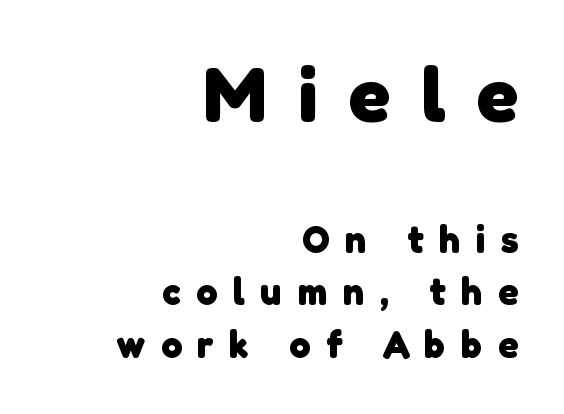
The face used here appears at its bigger size in the upper chunk. The rendering inserts visible extra space after every character. Students, this is bold: see how much ink each stroke carries. This sample keeps an unexceptional amount of space between lines.
